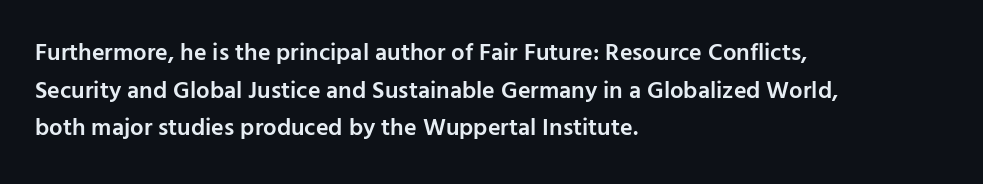
Q: Is the text bold? A: Semi-bold.
Q: Is the text italic (slanted)? A: No, it is upright.
Q: Is the text underlined? A: No.
Q: How is the paragraph aligned? A: Left-aligned.
Q: Is the spacing between letters normal or unusually wide? A: Normal.
Q: Is the spacing between lines tight, normal or loose? A: Normal.
